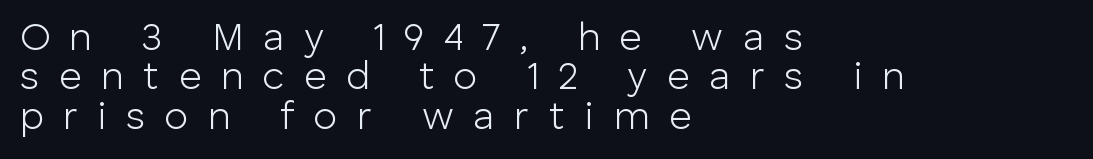
{"serif": "no", "italic": "no", "bold": "no", "weight": "light", "width": "normal", "stroke_contrast": "low", "x_height": "medium", "monospaced": "no", "underline": "no", "align": "left", "line_spacing": "tight", "line_spacing_ratio": 1.01, "letter_spacing": "wide", "letter_spacing_em": 0.5, "glyph_px": 39}
